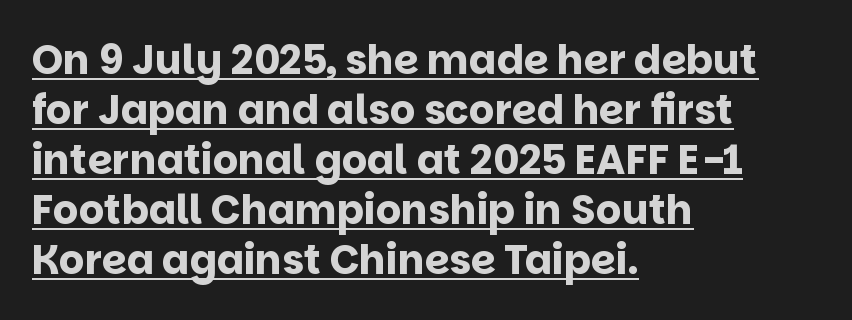
The image shows 40 px bold sans-serif type, upright; set left-aligned, normal line spacing (1.25x), normal letter spacing, underlined; low stroke contrast and a large x-height.
